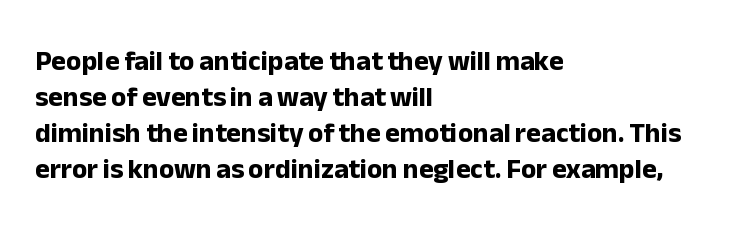
A student would call this left alignment; a typographer would say flush left, rag right. Caption: bold face, heavy strokes. Nope, not italic — everything's standing straight. Compared with typical paragraphs, the rows here are spaced about the same. Type style note: lacks serifs. Bare-footed words on every line.
